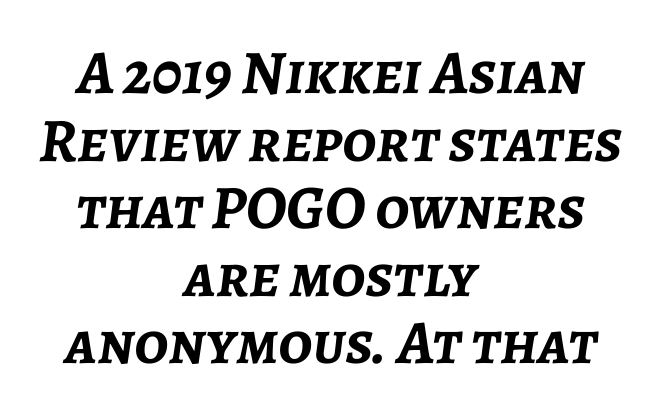
Does the copy run flush right? No — it is centered line by line. The letters advance in unequal steps, a hallmark of proportional type. Plain, unruled lines of type. What's the leading like? Squeezed, with rows nearly overlapping.
